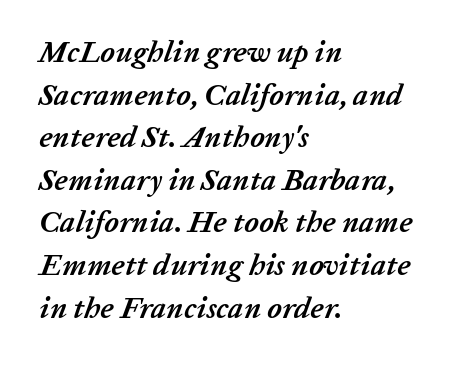
{"italic": "yes", "lean": "right", "slant_degrees": 20, "bold": "yes", "weight": "semibold", "width": "normal", "stroke_contrast": "low", "x_height": "medium", "monospaced": "no", "underline": "no", "align": "left", "line_spacing": "normal", "line_spacing_ratio": 1.42, "letter_spacing": "normal", "letter_spacing_em": 0.0, "glyph_px": 30}
